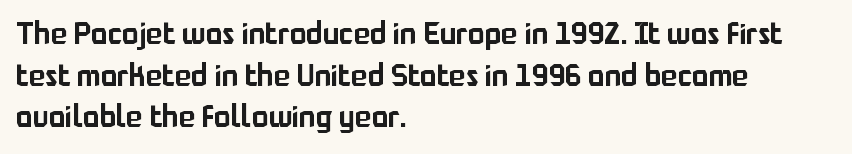
The lines are quadded left. In terms of posture, this sample is upright. No feet cap the strokes, marking this as sans-serif type. Each new line begins a customary step beneath the previous one.
